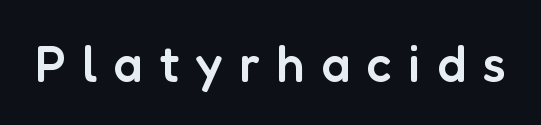
Q: Is the text bold? A: Semi-bold.
Q: Is the text italic (slanted)? A: No, it is upright.
Q: Is the typeface a serif or a sans-serif typeface? A: Sans-serif.
Q: Is the text underlined? A: No.
Q: Is the spacing between letters normal or unusually wide? A: Unusually wide.
Q: Width (condensed, normal, or wide)? A: Normal.
Q: Stroke contrast? A: Low.
Q: x-height? A: Medium.
Q: Monospaced? A: No.
